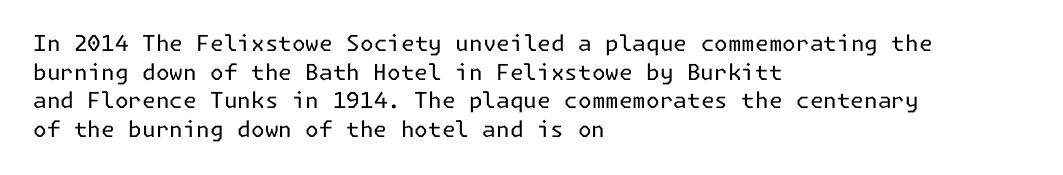
Q: Is the text bold? A: No.
Q: Is the text italic (slanted)? A: No, it is upright.
Q: Is the text underlined? A: No.
Q: How is the paragraph aligned? A: Left-aligned.
Q: Is the spacing between letters normal or unusually wide? A: Normal.
Q: Is the spacing between lines tight, normal or loose? A: Normal.
